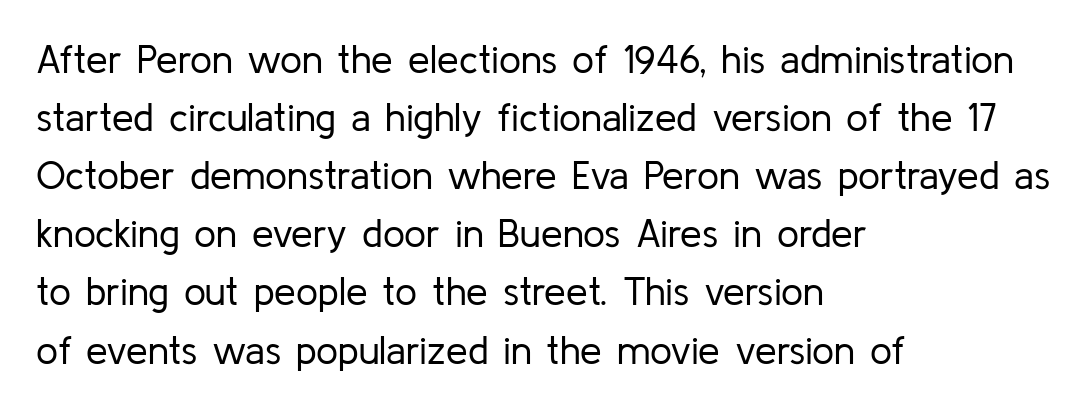
Q: Is the text bold? A: No.
Q: Is the text italic (slanted)? A: No, it is upright.
Q: Is the typeface a serif or a sans-serif typeface? A: Sans-serif.
Q: Is the text underlined? A: No.
Q: How is the paragraph aligned? A: Left-aligned.
Q: Is the spacing between letters normal or unusually wide? A: Normal.
Q: Is the spacing between lines tight, normal or loose? A: Normal.
Q: Width (condensed, normal, or wide)? A: Normal.
Q: Stroke contrast? A: Low.
Q: x-height? A: Medium.
Q: Monospaced? A: No.
